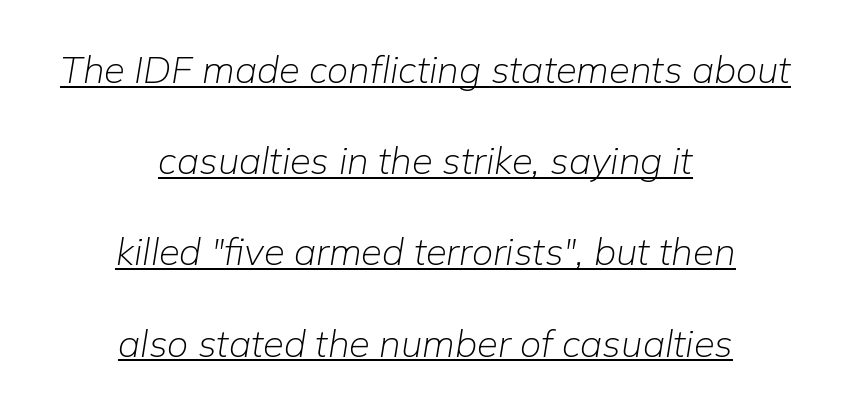
{"italic": "yes", "lean": "right", "slant_degrees": 9, "bold": "no", "weight": "light", "width": "normal", "stroke_contrast": "low", "x_height": "medium", "monospaced": "no", "underline": "yes", "align": "center", "line_spacing": "loose", "line_spacing_ratio": 2.4, "letter_spacing": "normal", "letter_spacing_em": 0.0, "glyph_px": 38}
